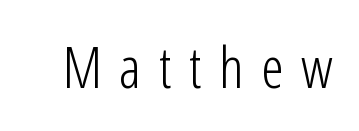
{"serif": "no", "italic": "no", "bold": "no", "weight": "light", "width": "condensed", "stroke_contrast": "low", "x_height": "medium", "monospaced": "no", "underline": "no", "letter_spacing": "wide", "letter_spacing_em": 0.3, "glyph_px": 58}
